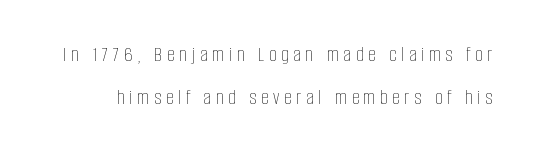
The letterforms stand isolated, each surrounded by extra space. The axis of the letterforms is exactly vertical. No word sits above an underline. Weight: in the light-to-regular range. Vertical spacing — loose.
